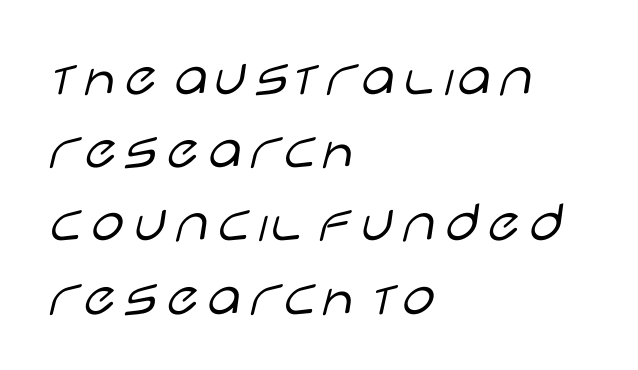
The font is comparable to plain body text, perhaps lighter. Note: no serifs on the glyphs. This rendering uses left alignment, leaving the right contour irregular.
